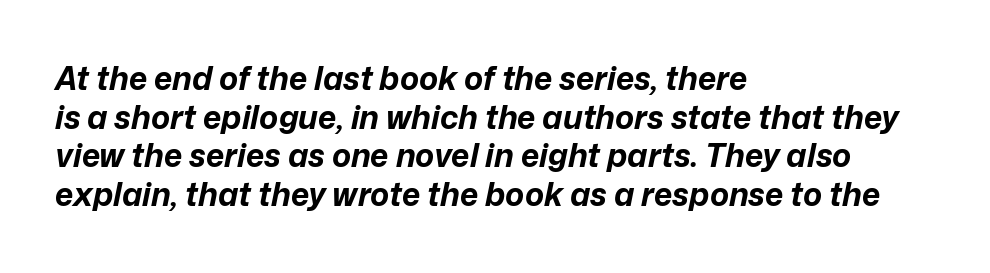
{"italic": "yes", "lean": "right", "slant_degrees": 12, "bold": "yes", "weight": "bold", "width": "normal", "stroke_contrast": "low", "x_height": "medium", "monospaced": "no", "underline": "no", "align": "left", "line_spacing_ratio": 1.21, "letter_spacing": "normal", "letter_spacing_em": 0.0, "glyph_px": 32}
